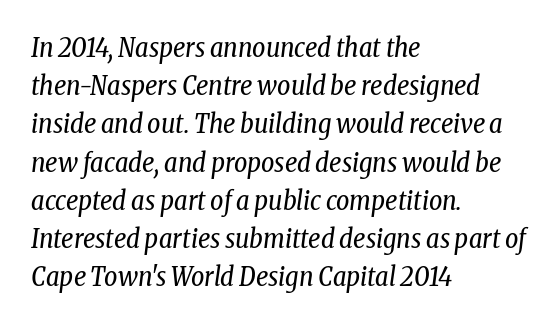
Q: Is the text bold? A: No.
Q: Is the text italic (slanted)? A: Yes, it leans right by about 8 degrees.
Q: Is the text underlined? A: No.
Q: How is the paragraph aligned? A: Left-aligned.
Q: Is the spacing between letters normal or unusually wide? A: Normal.
Q: Is the spacing between lines tight, normal or loose? A: Normal.
